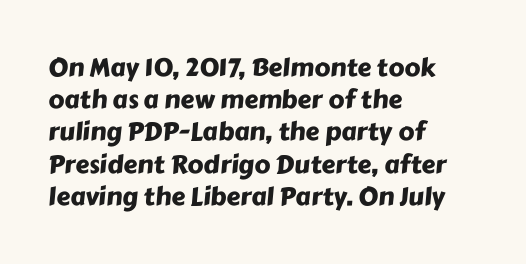
The image shows 25 px text type; set left-aligned, normal line spacing (1.29x), normal letter spacing, not underlined.
